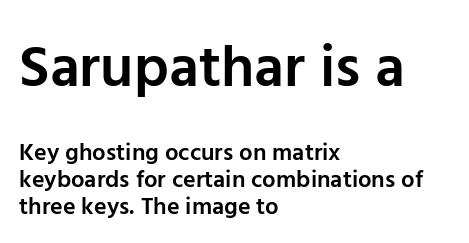
Q: Is the text bold? A: Semi-bold.
Q: Is the text italic (slanted)? A: No, it is upright.
Q: Is the typeface a serif or a sans-serif typeface? A: Sans-serif.
Q: Is the text underlined? A: No.
Q: How is the paragraph aligned? A: Left-aligned.
Q: Is the spacing between letters normal or unusually wide? A: Normal.
Q: Is the spacing between lines tight, normal or loose? A: Tight.
Q: Which block of text is set in a larger size, the first (top) or the second (bottom)? A: The first (top) one.
Q: Width (condensed, normal, or wide)? A: Normal.
Q: Stroke contrast? A: Low.
Q: x-height? A: Medium.
Q: Monospaced? A: No.
